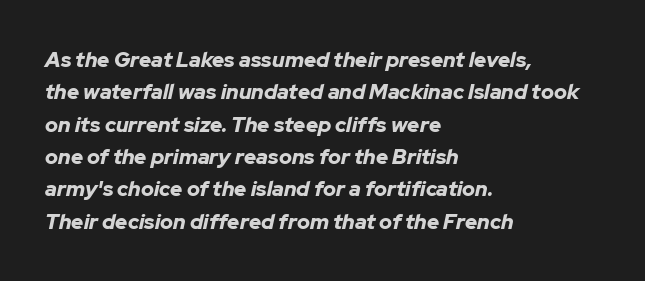
Designer's note — italics engaged. Each line starts at the same left margin while the right side varies. The space directly below the letters is spotless. The passage shown has conventional tracking throughout. Reading down the column, the eye jumps a familiar distance to each next line. The passage shown is emphatically bold.
